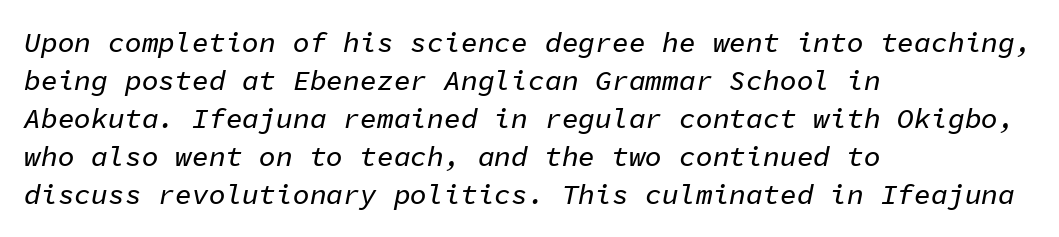
{"italic": "yes", "lean": "right", "slant_degrees": 11, "width": "normal", "stroke_contrast": "low", "x_height": "medium", "monospaced": "yes", "underline": "no", "align": "left", "line_spacing": "normal", "line_spacing_ratio": 1.36, "letter_spacing": "normal", "letter_spacing_em": 0.0, "glyph_px": 28}
